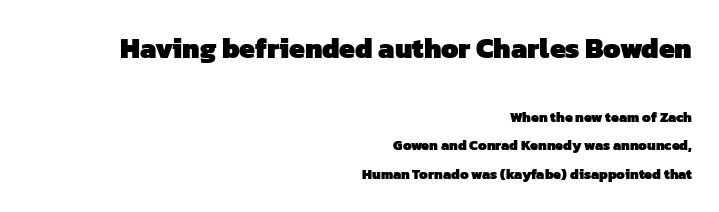
Q: Is the text bold? A: Yes.
Q: Is the typeface a serif or a sans-serif typeface? A: Sans-serif.
Q: Is the text underlined? A: No.
Q: How is the paragraph aligned? A: Right-aligned.
Q: Is the spacing between letters normal or unusually wide? A: Normal.
Q: Is the spacing between lines tight, normal or loose? A: Loose.
Q: Which block of text is set in a larger size, the first (top) or the second (bottom)? A: The first (top) one.
Q: Width (condensed, normal, or wide)? A: Normal.
Q: Stroke contrast? A: Low.
Q: x-height? A: Medium.
Q: Monospaced? A: No.
